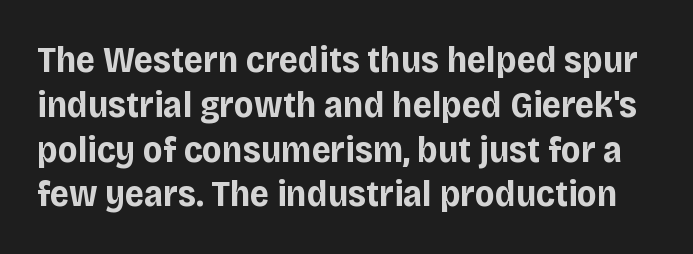
{"serif": "no", "italic": "no", "bold": "yes", "weight": "bold", "width": "normal", "stroke_contrast": "low", "x_height": "large", "monospaced": "no", "underline": "no", "line_spacing_ratio": 1.21, "letter_spacing": "normal", "letter_spacing_em": 0.0, "glyph_px": 37}
